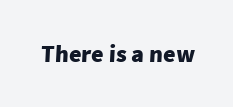
Standard letterfit; no display-style spreading of the glyphs. What weight is shown? A full bold with thick strokes. Has an underline been added? It has not.
